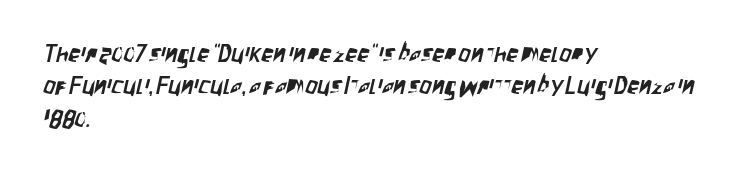
Notice how the passage keeps a crisp vertical edge on the left only. Descenders are the only things crossing below the line. Glyph-to-glyph distance matches everyday printed text. A normal amount of white space separates one row of letters from the next.
